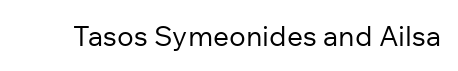
Q: Is the text bold? A: No.
Q: Is the text italic (slanted)? A: No, it is upright.
Q: Is the typeface a serif or a sans-serif typeface? A: Sans-serif.
Q: Is the text underlined? A: No.
Q: Is the spacing between letters normal or unusually wide? A: Normal.
Q: Width (condensed, normal, or wide)? A: Normal.
Q: Stroke contrast? A: Low.
Q: x-height? A: Medium.
Q: Monospaced? A: No.
